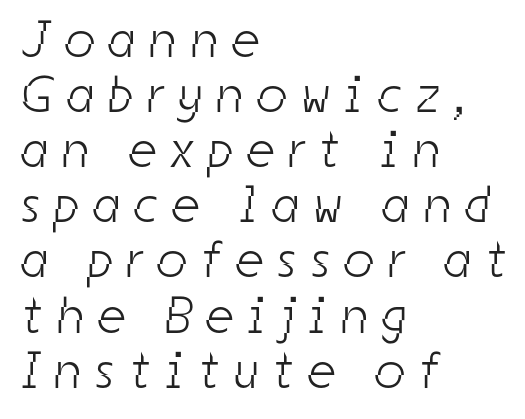
The image shows 52 px light, condensed sans-serif type; set left-aligned, tight line spacing (1.06x), unusually wide letter spacing (+0.29 em), not underlined; low stroke contrast and a medium x-height.
